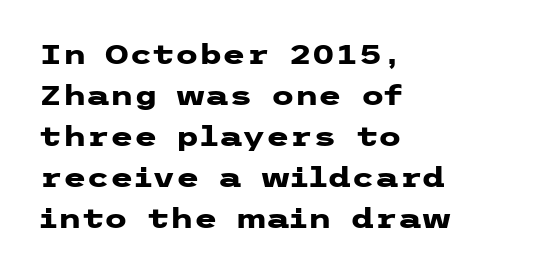
Q: Is the text bold? A: Yes.
Q: Is the text italic (slanted)? A: No, it is upright.
Q: Is the text underlined? A: No.
Q: How is the paragraph aligned? A: Left-aligned.
Q: Is the spacing between letters normal or unusually wide? A: Normal.
Q: Is the spacing between lines tight, normal or loose? A: Normal.
